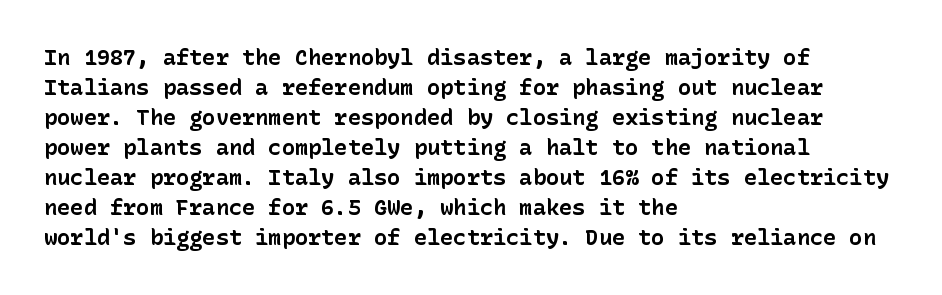
{"italic": "no", "bold": "yes", "underline": "no", "align": "left", "line_spacing": "normal", "line_spacing_ratio": 1.36, "letter_spacing": "normal", "letter_spacing_em": 0.0, "glyph_px": 22}
